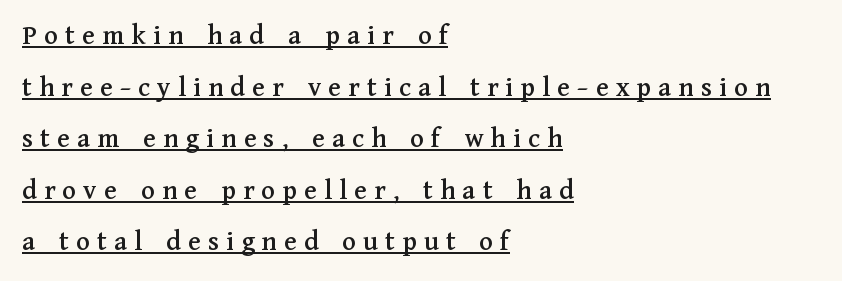
{"serif": "yes", "italic": "no", "width": "normal", "stroke_contrast": "medium", "x_height": "medium", "monospaced": "no", "underline": "yes", "align": "left", "line_spacing_ratio": 1.84, "letter_spacing": "wide", "letter_spacing_em": 0.26, "glyph_px": 28}
